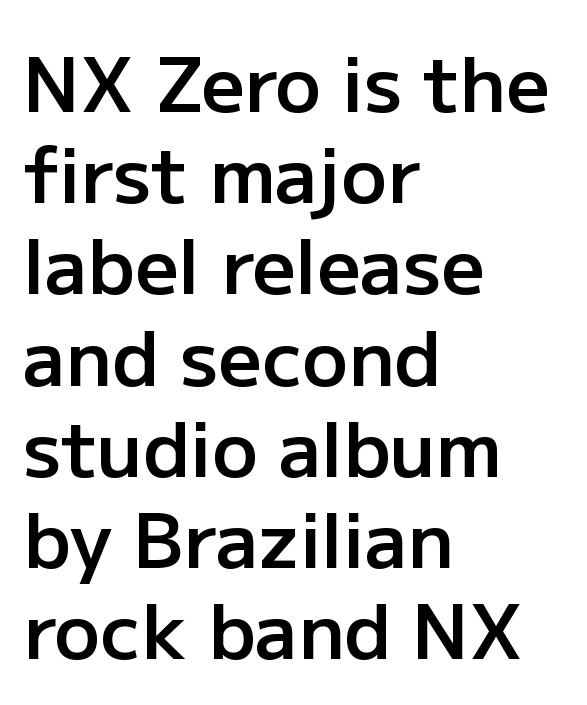
These lines are rendered in a variable-pitch font. Slightly chunky letters — semibold, I'd say, not full bold. Serifs: no, the terminals of the letterforms are clean. The font's upright variant was chosen for this text. A student would call this left alignment; a typographer would say flush left, rag right. This sample uses plain, unmodified letter spacing.
